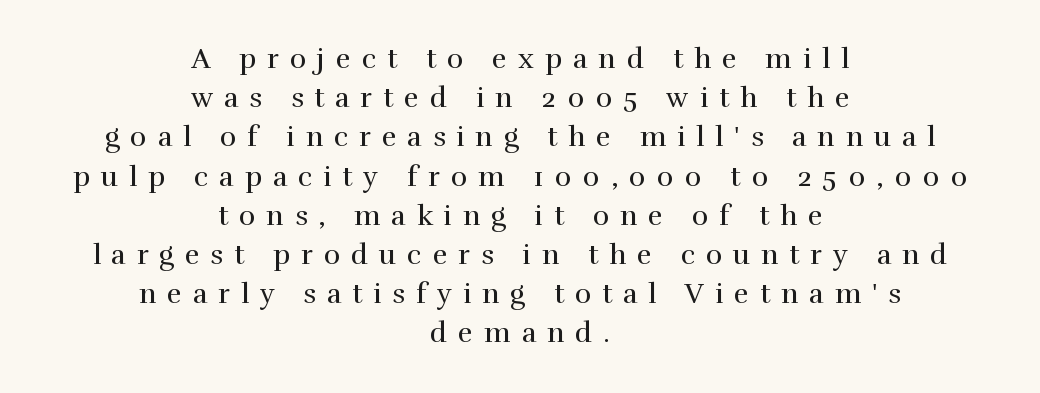
{"serif": "yes", "italic": "no", "bold": "no", "weight": "regular", "width": "normal", "stroke_contrast": "high", "x_height": "medium", "monospaced": "no", "underline": "no", "align": "center", "line_spacing": "normal", "line_spacing_ratio": 1.4, "letter_spacing": "wide", "letter_spacing_em": 0.39, "glyph_px": 28}
